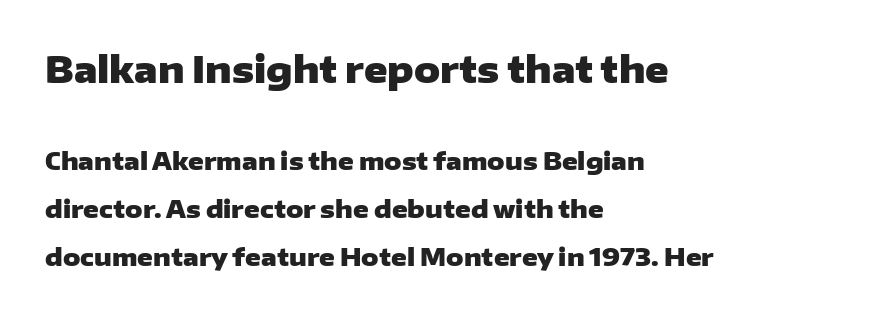
As a designer I'd log this as weight 700, bold. Vertical strokes here are truly vertical. Reading down the block, your eye returns to a fixed left position each line. No feet cap the strokes, marking this as sans-serif type. Do the characters align in a grid? No, the font is proportional. Quick note: interline space is abundant.
